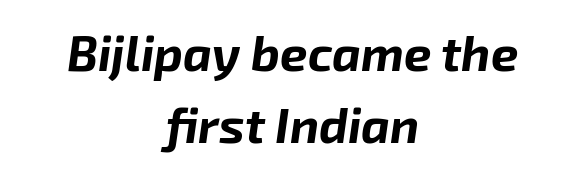
{"italic": "yes", "lean": "right", "slant_degrees": 8, "bold": "yes", "weight": "bold", "width": "normal", "stroke_contrast": "low", "x_height": "medium", "monospaced": "no", "underline": "no", "align": "center", "line_spacing": "normal", "line_spacing_ratio": 1.46, "letter_spacing": "normal", "letter_spacing_em": 0.0, "glyph_px": 49}
